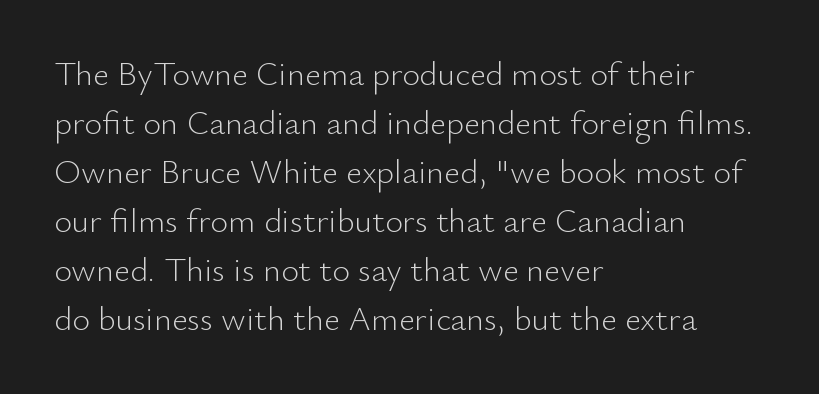
The image shows 34 px light sans-serif type, upright; set left-aligned, normal line spacing (1.44x), normal letter spacing, not underlined; low stroke contrast and a small x-height.
